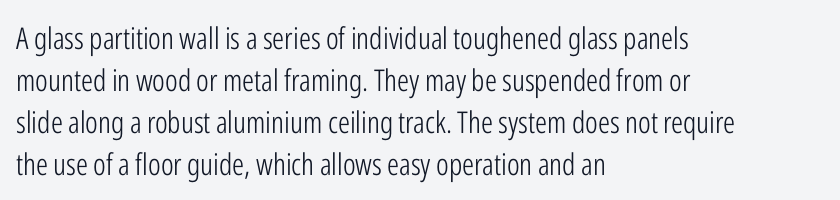
{"serif": "no", "italic": "no", "bold": "no", "weight": "light", "width": "condensed", "stroke_contrast": "low", "x_height": "medium", "monospaced": "no", "underline": "no", "align": "left", "line_spacing": "normal", "line_spacing_ratio": 1.4, "letter_spacing": "normal", "letter_spacing_em": 0.0, "glyph_px": 30}
